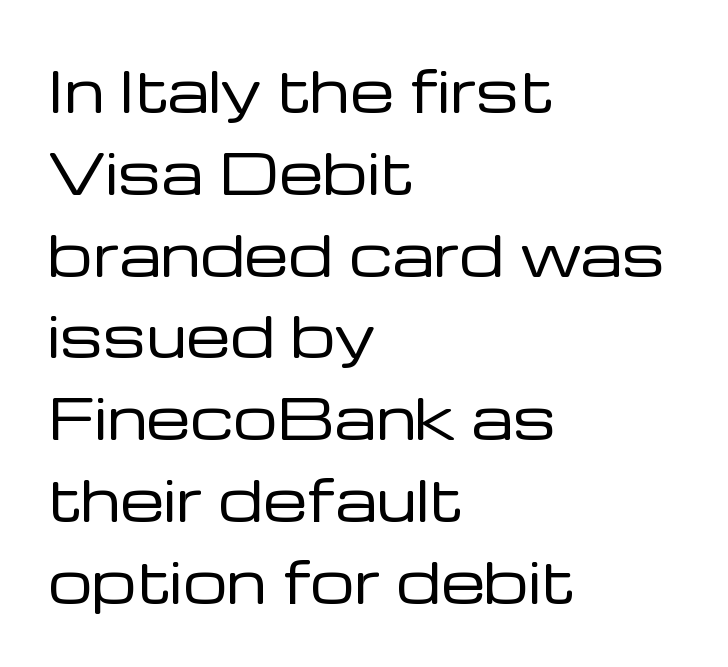
The image shows 56 px regular-weight sans-serif type, upright; set left-aligned, normal line spacing (1.46x), normal letter spacing, not underlined; low stroke contrast and a medium x-height.
